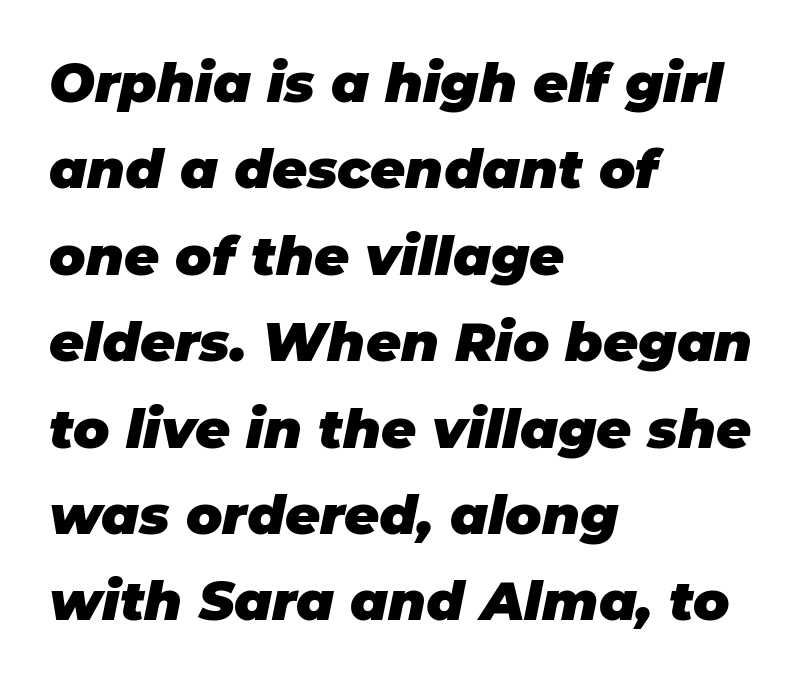
{"italic": "yes", "lean": "right", "slant_degrees": 11, "bold": "yes", "weight": "heavy", "width": "normal", "stroke_contrast": "low", "x_height": "large", "monospaced": "no", "underline": "no", "align": "left", "line_spacing": "normal", "line_spacing_ratio": 1.6, "letter_spacing": "normal", "letter_spacing_em": 0.0, "glyph_px": 54}
